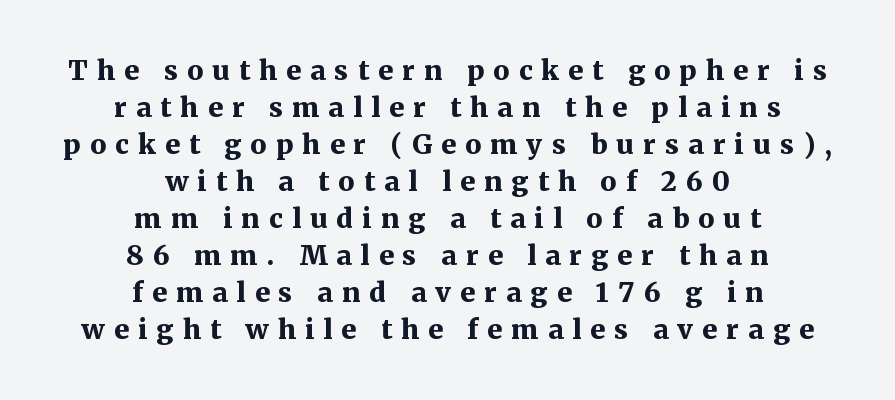
{"italic": "no", "bold": "yes", "underline": "no", "align": "center", "line_spacing": "normal", "line_spacing_ratio": 1.37, "letter_spacing": "wide", "letter_spacing_em": 0.34, "glyph_px": 27}
